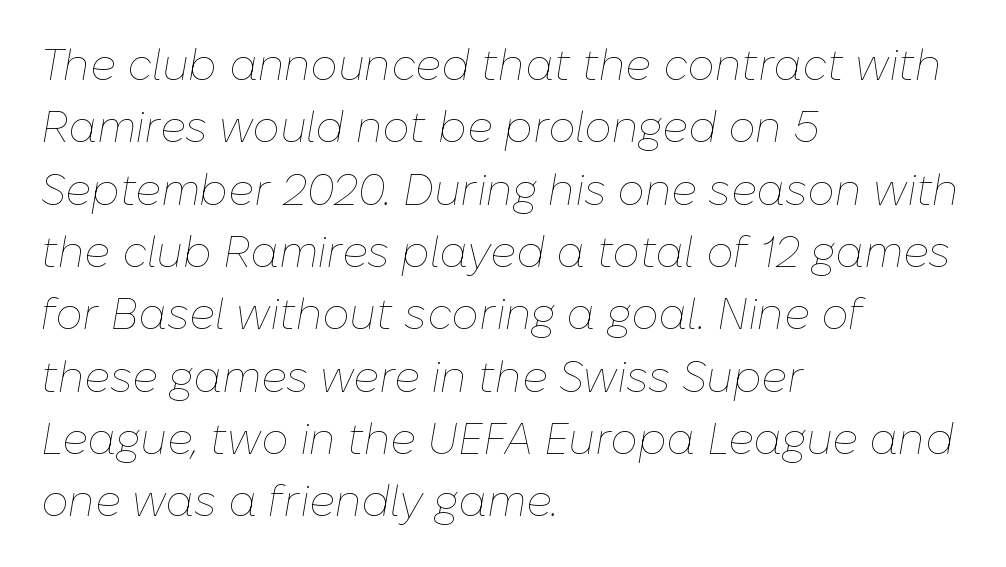
{"italic": "yes", "lean": "right", "slant_degrees": 10, "bold": "no", "weight": "thin", "width": "normal", "stroke_contrast": "low", "x_height": "medium", "monospaced": "no", "underline": "no", "align": "left", "line_spacing": "normal", "line_spacing_ratio": 1.45, "letter_spacing": "normal", "letter_spacing_em": 0.0, "glyph_px": 43}
